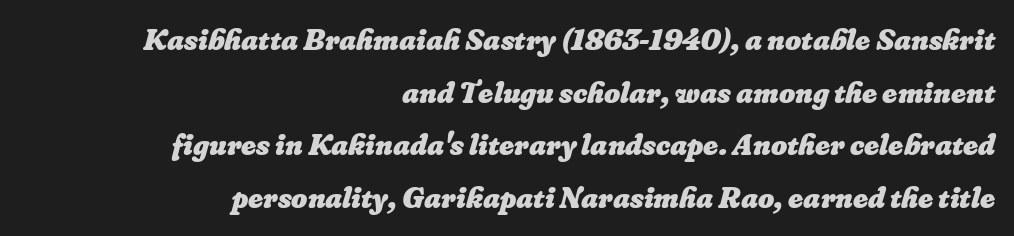
The image shows 31 px heavy type; set right-aligned, normal line spacing (1.7x), normal letter spacing, not underlined; low stroke contrast and a small x-height.
